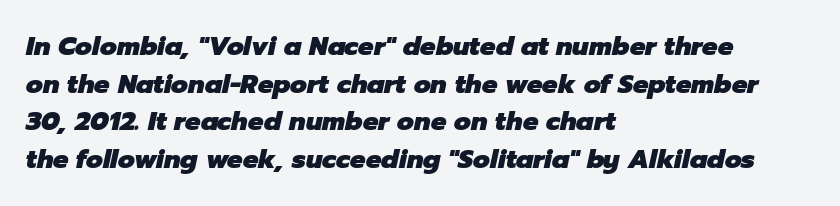
The image shows 26 px bold type, italic (leaning right); set left-aligned, normal line spacing (1.45x), normal letter spacing, not underlined.
